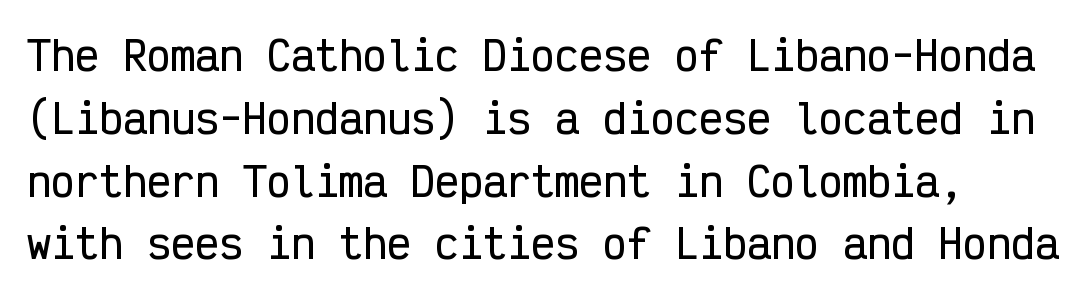
The passage shown is typeset with a sans-serif family. It's the straight-up-and-down kind of type. What stands out about the letter spacing? Nothing — it is the standard amount. Each letter, wide or thin by design, is forced into the same width here.
